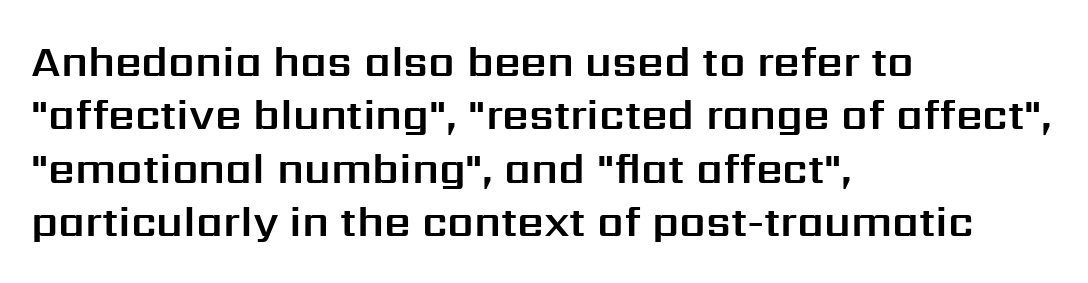
{"serif": "no", "italic": "no", "width": "normal", "stroke_contrast": "medium", "x_height": "medium", "monospaced": "no", "underline": "no", "align": "left", "line_spacing": "normal", "line_spacing_ratio": 1.27, "letter_spacing": "normal", "letter_spacing_em": 0.0, "glyph_px": 42}
